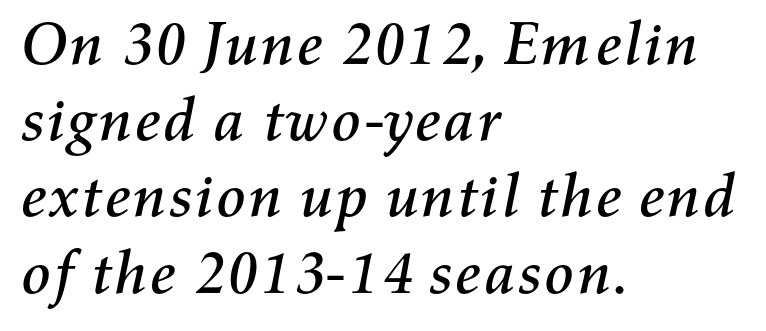
Q: Is the text italic (slanted)? A: Yes, it leans right by about 11 degrees.
Q: Is the text underlined? A: No.
Q: How is the paragraph aligned? A: Left-aligned.
Q: Is the spacing between letters normal or unusually wide? A: Normal.
Q: Is the spacing between lines tight, normal or loose? A: Normal.
Q: Width (condensed, normal, or wide)? A: Normal.
Q: Stroke contrast? A: Medium.
Q: x-height? A: Medium.
Q: Monospaced? A: No.
